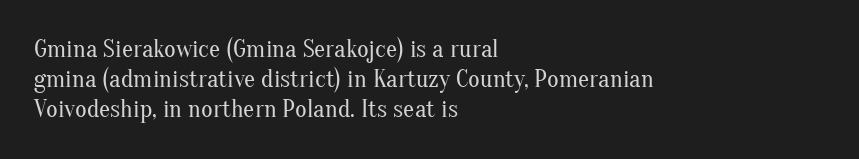
Q: Is the text bold? A: No.
Q: Is the text italic (slanted)? A: No, it is upright.
Q: Is the text underlined? A: No.
Q: How is the paragraph aligned? A: Left-aligned.
Q: Is the spacing between letters normal or unusually wide? A: Normal.
